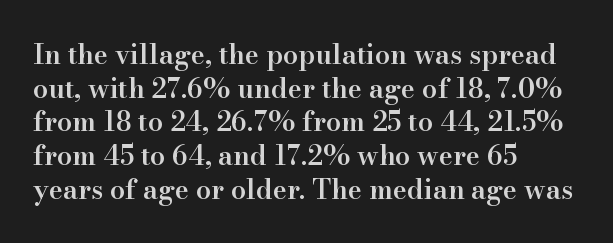
Q: Is the text bold? A: Semi-bold.
Q: Is the text italic (slanted)? A: No, it is upright.
Q: Is the text underlined? A: No.
Q: How is the paragraph aligned? A: Left-aligned.
Q: Is the spacing between letters normal or unusually wide? A: Normal.
Q: Is the spacing between lines tight, normal or loose? A: Normal.
